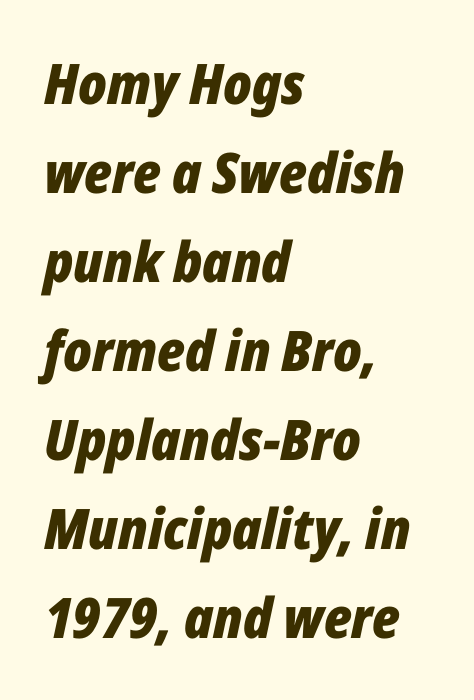
Q: Is the text bold? A: Yes.
Q: Is the text italic (slanted)? A: Yes, it leans right by about 12 degrees.
Q: Is the text underlined? A: No.
Q: How is the paragraph aligned? A: Left-aligned.
Q: Is the spacing between letters normal or unusually wide? A: Normal.
Q: Is the spacing between lines tight, normal or loose? A: Normal.
Q: Width (condensed, normal, or wide)? A: Condensed.
Q: Stroke contrast? A: Low.
Q: x-height? A: Medium.
Q: Monospaced? A: No.
